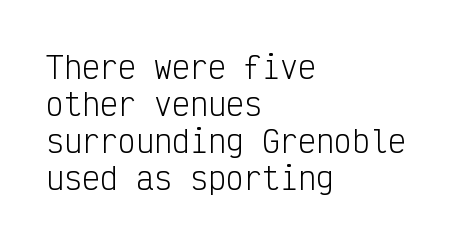
Q: Is the text bold? A: No.
Q: Is the text italic (slanted)? A: No, it is upright.
Q: Is the typeface a serif or a sans-serif typeface? A: Sans-serif.
Q: Is the text underlined? A: No.
Q: How is the paragraph aligned? A: Left-aligned.
Q: Is the spacing between letters normal or unusually wide? A: Normal.
Q: Width (condensed, normal, or wide)? A: Condensed.
Q: Stroke contrast? A: Low.
Q: x-height? A: Medium.
Q: Monospaced? A: Yes.
